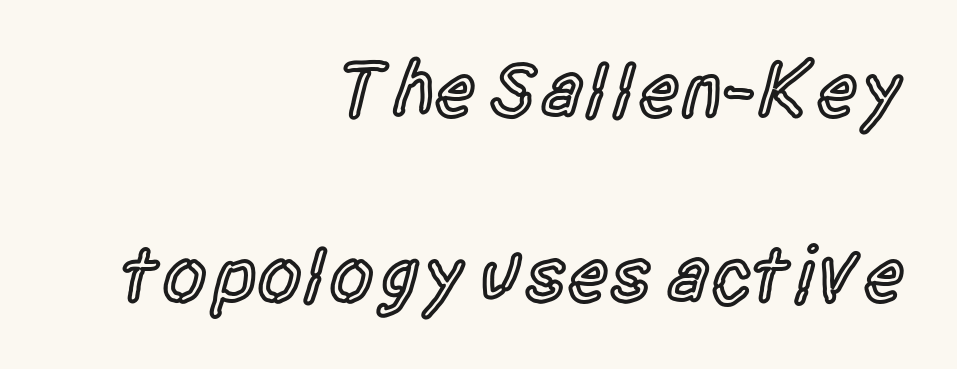
Q: Is the text bold? A: Semi-bold.
Q: Is the text italic (slanted)? A: Yes.
Q: Is the typeface a serif or a sans-serif typeface? A: Sans-serif.
Q: Is the text underlined? A: No.
Q: How is the paragraph aligned? A: Right-aligned.
Q: Is the spacing between letters normal or unusually wide? A: Normal.
Q: Is the spacing between lines tight, normal or loose? A: Loose.
Q: Width (condensed, normal, or wide)? A: Condensed.
Q: x-height? A: Large.
Q: Monospaced? A: No.
